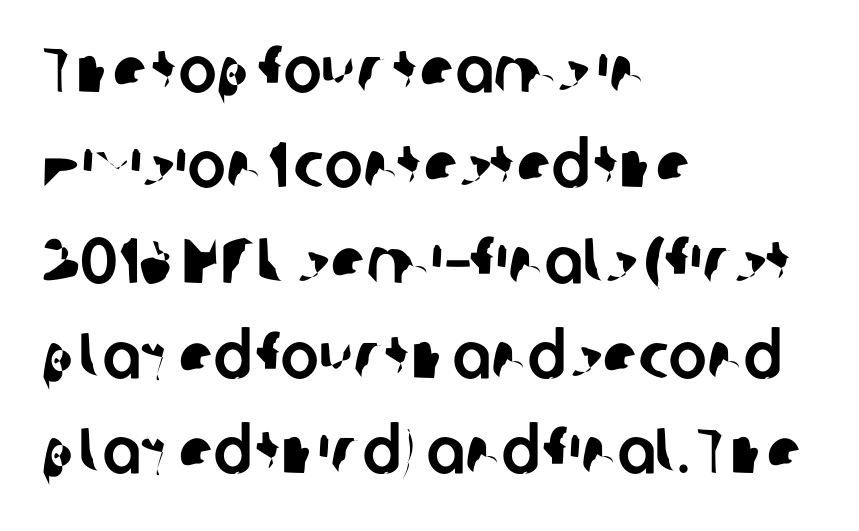
The image shows 64 px sans-serif type; set left-aligned, normal line spacing (1.49x), normal letter spacing, not underlined; low stroke contrast and a medium x-height.
